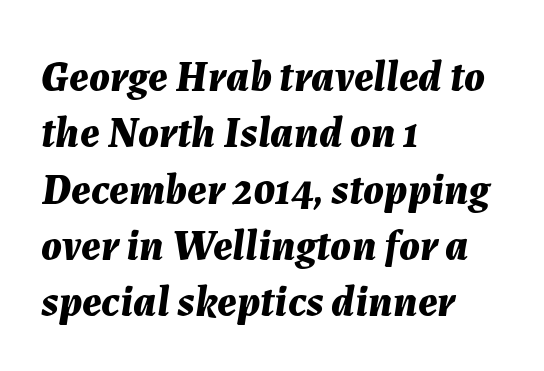
The image shows 43 px bold type, italic (leaning right); set left-aligned, normal line spacing (1.31x), normal letter spacing, not underlined; medium stroke contrast and a medium x-height.
